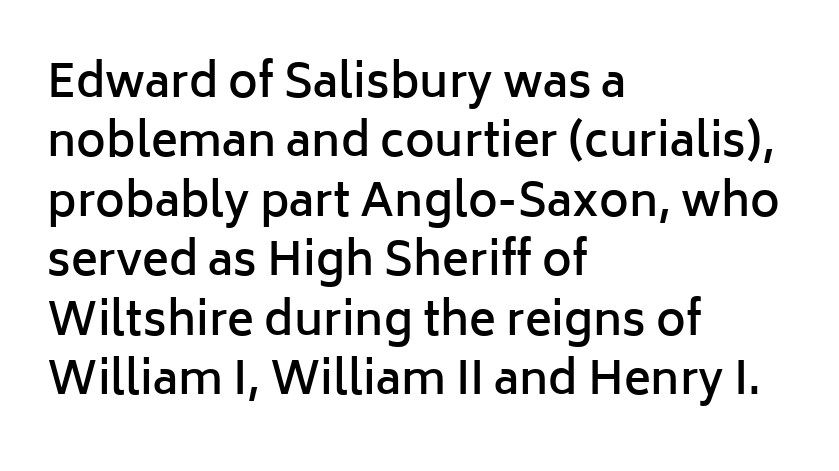
Q: Is the text bold? A: Semi-bold.
Q: Is the text italic (slanted)? A: No, it is upright.
Q: Is the typeface a serif or a sans-serif typeface? A: Sans-serif.
Q: Is the text underlined? A: No.
Q: How is the paragraph aligned? A: Left-aligned.
Q: Is the spacing between letters normal or unusually wide? A: Normal.
Q: Is the spacing between lines tight, normal or loose? A: Normal.
Q: Width (condensed, normal, or wide)? A: Normal.
Q: Stroke contrast? A: Low.
Q: x-height? A: Medium.
Q: Monospaced? A: No.
